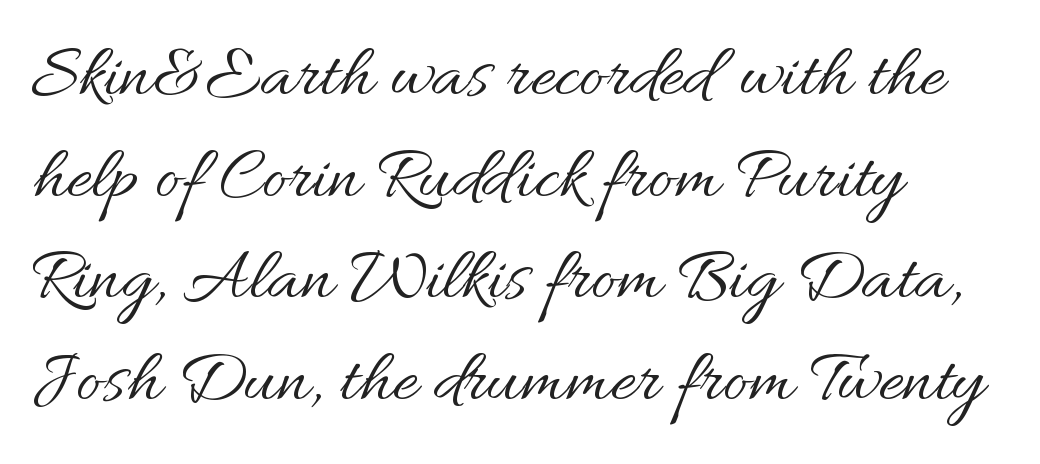
The image shows 77 px regular-weight type; set left-aligned, normal line spacing (1.32x), normal letter spacing, not underlined; medium stroke contrast and a small x-height.
